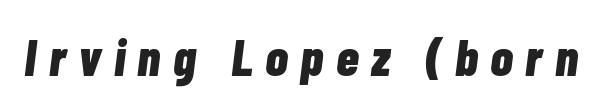
Q: Is the text bold? A: Yes.
Q: Is the text italic (slanted)? A: Yes, it leans right by about 7 degrees.
Q: Is the text underlined? A: No.
Q: Is the spacing between letters normal or unusually wide? A: Unusually wide.
Q: Width (condensed, normal, or wide)? A: Condensed.
Q: Stroke contrast? A: Low.
Q: x-height? A: Medium.
Q: Monospaced? A: No.
